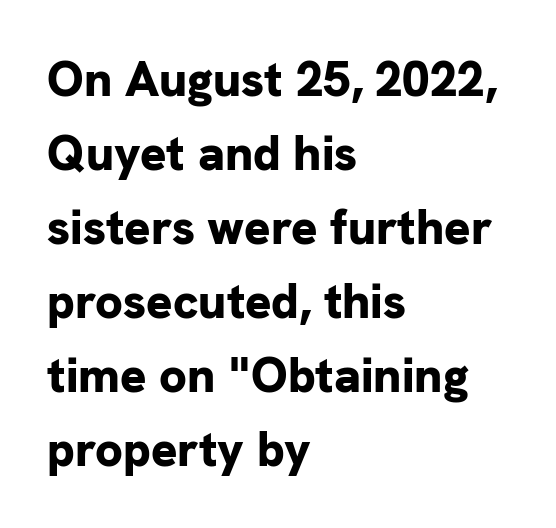
{"serif": "no", "italic": "no", "bold": "yes", "weight": "bold", "width": "normal", "stroke_contrast": "low", "x_height": "medium", "monospaced": "no", "underline": "no", "align": "left", "line_spacing": "normal", "line_spacing_ratio": 1.51, "letter_spacing": "normal", "letter_spacing_em": 0.0, "glyph_px": 49}
